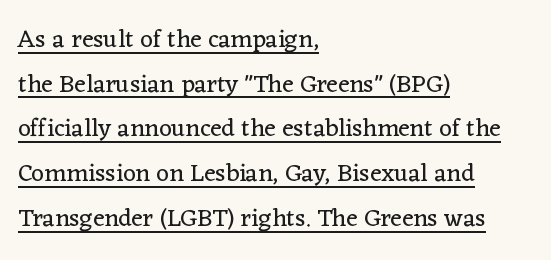
{"italic": "no", "bold": "no", "underline": "yes", "align": "left", "line_spacing_ratio": 1.79, "letter_spacing": "normal", "letter_spacing_em": 0.0, "glyph_px": 25}
